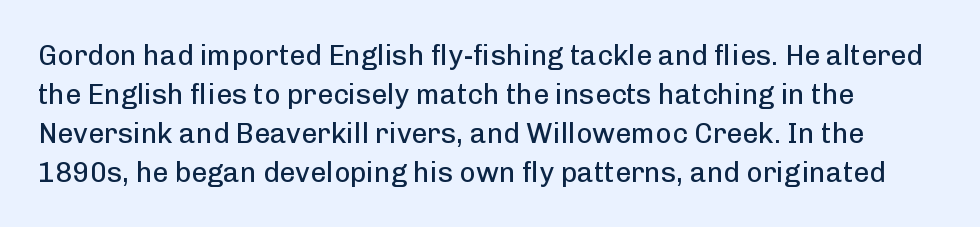
The image shows 28 px regular-weight sans-serif type, upright; set normal line spacing (1.39x), normal letter spacing, not underlined; low stroke contrast and a medium x-height.
